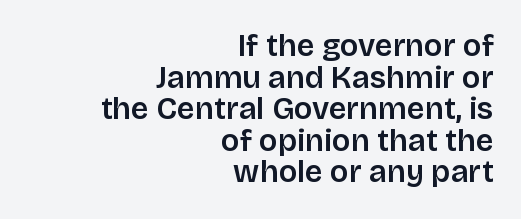
{"serif": "no", "italic": "no", "width": "normal", "stroke_contrast": "low", "x_height": "large", "monospaced": "no", "underline": "no", "align": "right", "line_spacing": "tight", "line_spacing_ratio": 1.02, "letter_spacing": "normal", "letter_spacing_em": 0.0, "glyph_px": 31}
